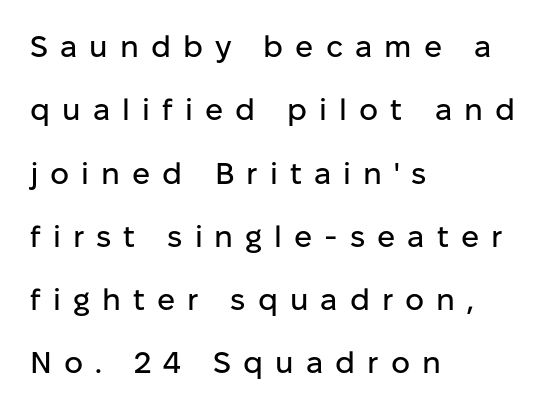
Q: Is the text italic (slanted)? A: No, it is upright.
Q: Is the typeface a serif or a sans-serif typeface? A: Sans-serif.
Q: Is the text underlined? A: No.
Q: How is the paragraph aligned? A: Left-aligned.
Q: Is the spacing between letters normal or unusually wide? A: Unusually wide.
Q: Is the spacing between lines tight, normal or loose? A: Loose.
Q: Width (condensed, normal, or wide)? A: Normal.
Q: Stroke contrast? A: Low.
Q: x-height? A: Medium.
Q: Monospaced? A: No.
